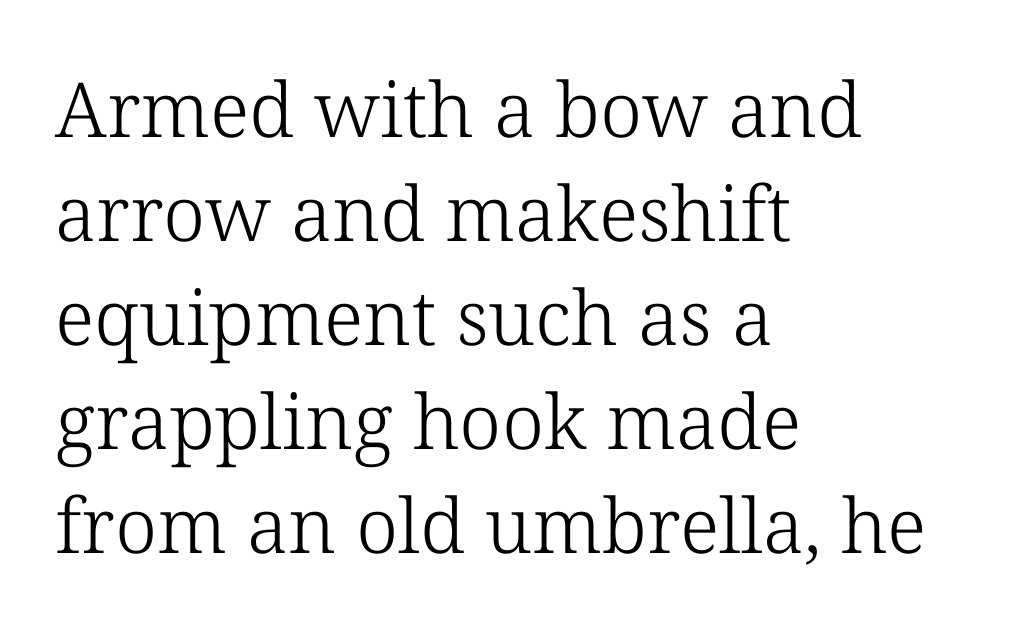
Q: Is the text bold? A: No.
Q: Is the text italic (slanted)? A: No, it is upright.
Q: Is the typeface a serif or a sans-serif typeface? A: Serif.
Q: Is the text underlined? A: No.
Q: How is the paragraph aligned? A: Left-aligned.
Q: Is the spacing between letters normal or unusually wide? A: Normal.
Q: Is the spacing between lines tight, normal or loose? A: Normal.
Q: Width (condensed, normal, or wide)? A: Normal.
Q: Stroke contrast? A: Low.
Q: x-height? A: Medium.
Q: Monospaced? A: No.
